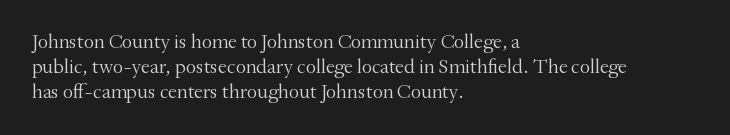
Q: Is the text bold? A: No.
Q: Is the text italic (slanted)? A: No, it is upright.
Q: Is the text underlined? A: No.
Q: How is the paragraph aligned? A: Left-aligned.
Q: Is the spacing between letters normal or unusually wide? A: Normal.
Q: Is the spacing between lines tight, normal or loose? A: Normal.
